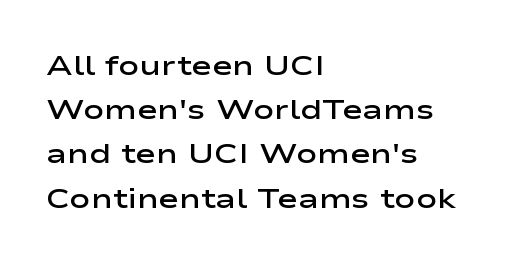
{"serif": "no", "italic": "no", "bold": "semi", "weight": "semibold", "width": "wide", "stroke_contrast": "low", "x_height": "medium", "monospaced": "no", "underline": "no", "align": "left", "line_spacing": "normal", "line_spacing_ratio": 1.58, "letter_spacing": "normal", "letter_spacing_em": 0.0, "glyph_px": 28}
